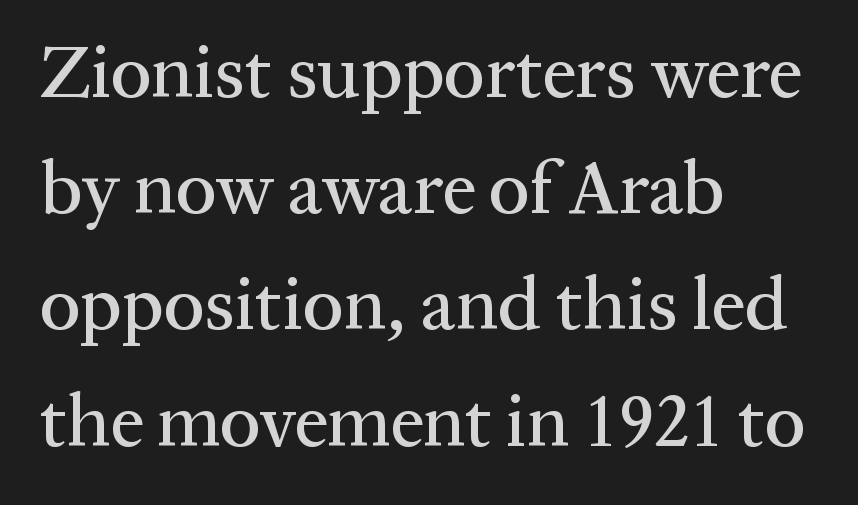
The image shows 75 px serif type, upright; set left-aligned, normal line spacing (1.55x), normal letter spacing, not underlined; medium stroke contrast and a medium x-height.
